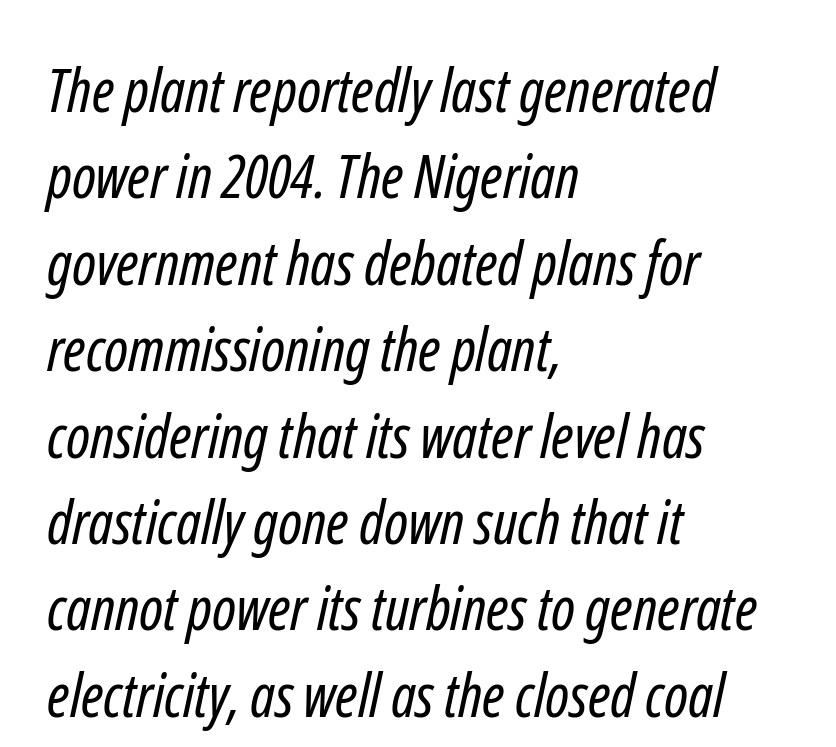
The image shows 60 px regular-weight, condensed sans-serif type; set left-aligned, normal line spacing (1.44x), normal letter spacing, not underlined; low stroke contrast and a medium x-height.
